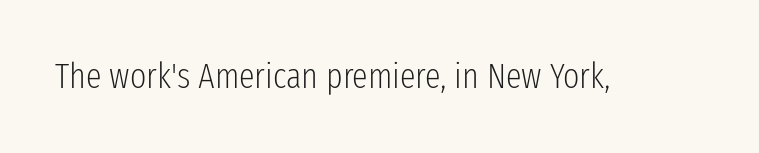
Q: Is the text bold? A: No.
Q: Is the text italic (slanted)? A: No, it is upright.
Q: Is the typeface a serif or a sans-serif typeface? A: Sans-serif.
Q: Is the text underlined? A: No.
Q: Is the spacing between letters normal or unusually wide? A: Normal.
Q: Width (condensed, normal, or wide)? A: Condensed.
Q: Stroke contrast? A: Low.
Q: x-height? A: Medium.
Q: Monospaced? A: No.
